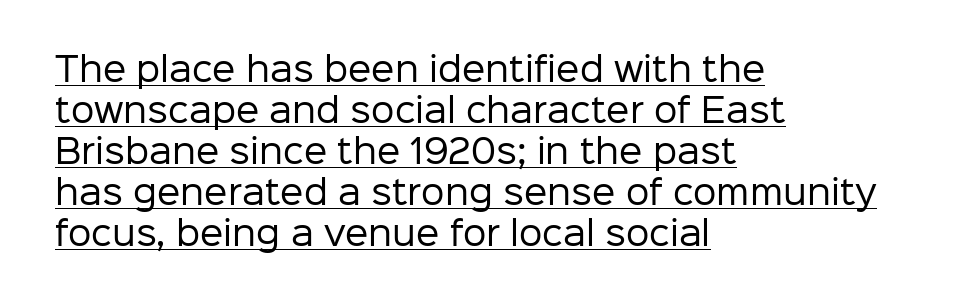
The image shows 33 px regular-weight sans-serif type, upright; set left-aligned, line spacing 1.24x, normal letter spacing, underlined; low stroke contrast and a medium x-height.
